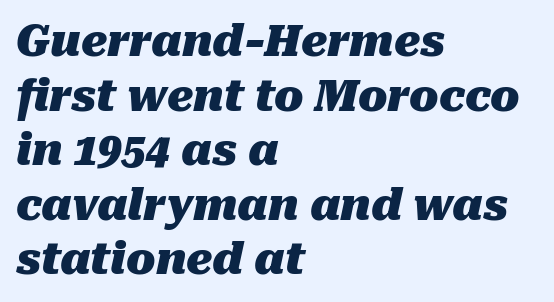
The image shows 43 px heavy type, italic (leaning right); set left-aligned, normal line spacing (1.27x), normal letter spacing, not underlined; medium stroke contrast and a medium x-height.
